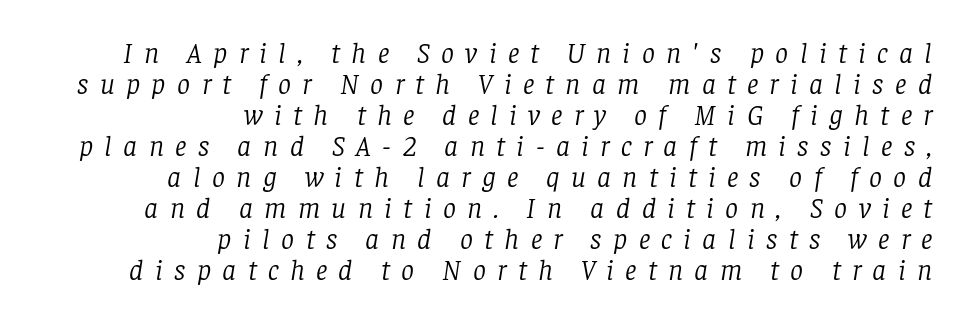
The image shows 29 px light serif type, italic (leaning right); set right-aligned, tight line spacing (1.07x), unusually wide letter spacing (+0.39 em), not underlined; low stroke contrast and a large x-height.
